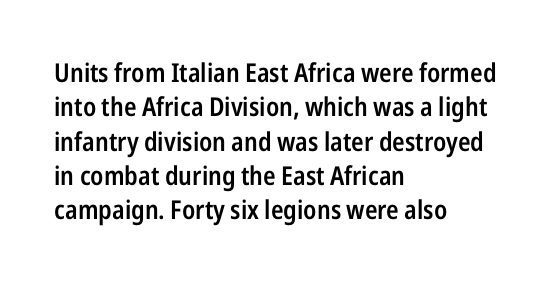
Where is the straight margin? On the left. Short note: letters normally spaced. Lines of text with bare space underneath. On the weight axis this lands at semibold, roughly 600. The passage shown stacks its lines at a standard gap.
